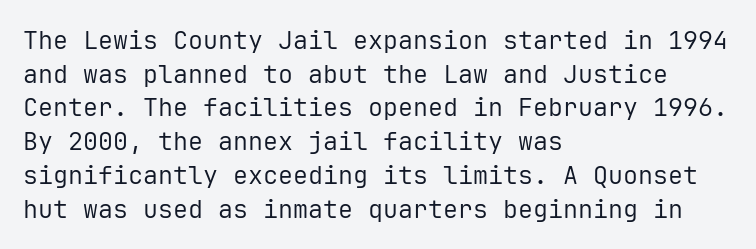
Honestly, there is no underline to notice here at all. When letters stand straight like this, we call the style roman or upright. The passage shown stacks its lines at a standard gap. Horizontal alignment here is leftward, the default for most running prose. Ink coverage per letter is moderate at most.
